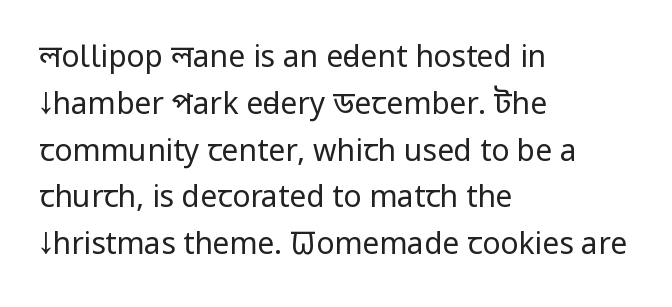
{"serif": "no", "italic": "no", "bold": "no", "weight": "regular", "width": "condensed", "stroke_contrast": "low", "x_height": "large", "monospaced": "no", "underline": "no", "align": "left", "line_spacing": "normal", "line_spacing_ratio": 1.56, "letter_spacing": "normal", "letter_spacing_em": 0.0, "glyph_px": 30}
